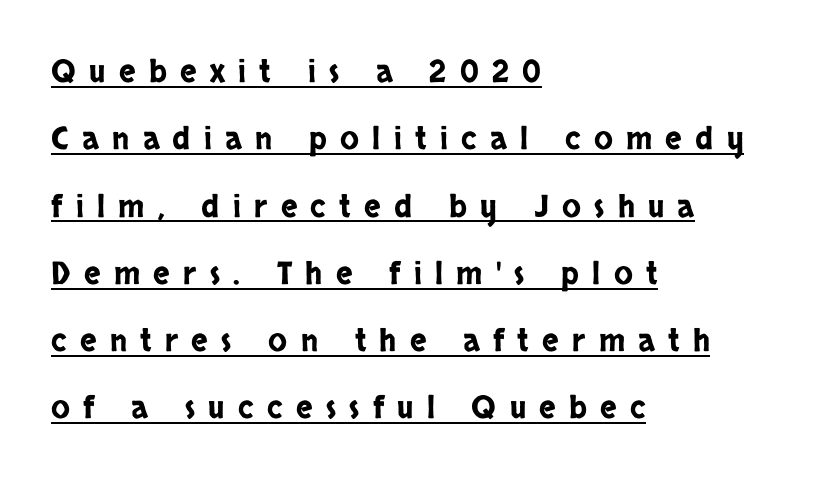
{"serif": "no", "italic": "no", "width": "condensed", "stroke_contrast": "low", "x_height": "large", "monospaced": "no", "underline": "yes", "align": "left", "line_spacing": "loose", "line_spacing_ratio": 2.17, "letter_spacing": "wide", "letter_spacing_em": 0.43, "glyph_px": 31}
